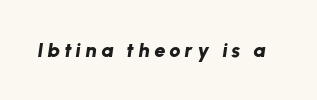
The image shows 20 px bold type, italic (leaning right); set unusually wide letter spacing (+0.21 em), not underlined.
